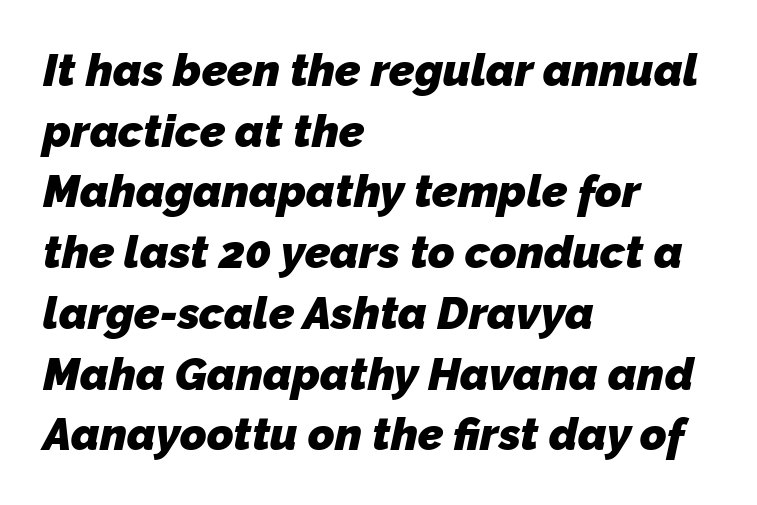
Short and long lines alike share a common starting point at left. Quick note: interline space is typical. In terms of letterform style, serifs are entirely absent. Type without underlining. This sample has the flowing, uneven cadence of proportional lettering.
